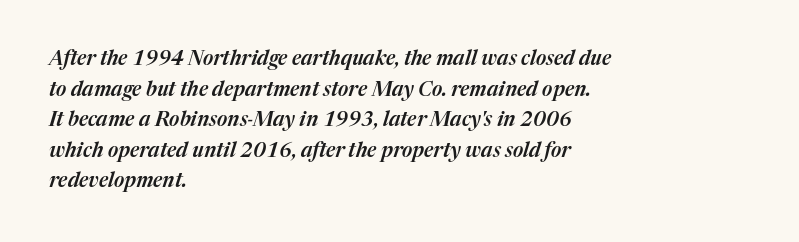
Look at the tracking — it's just the regular setting, nothing added. Students, observe: this is what conventionally led text looks like. Alignment: flush left. The lettering tilts uniformly, giving the passage an italic look. The baseline area is clear.
